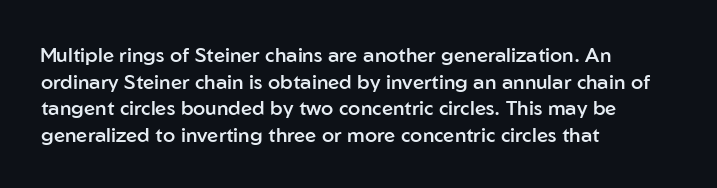
{"italic": "no", "bold": "semi", "underline": "no", "align": "left", "line_spacing": "normal", "line_spacing_ratio": 1.33, "letter_spacing": "normal", "letter_spacing_em": 0.0, "glyph_px": 20}
